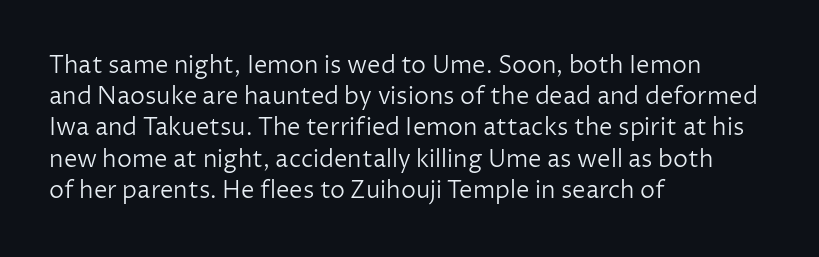
Q: Is the text bold? A: No.
Q: Is the text italic (slanted)? A: No, it is upright.
Q: Is the text underlined? A: No.
Q: How is the paragraph aligned? A: Left-aligned.
Q: Is the spacing between letters normal or unusually wide? A: Normal.
Q: Is the spacing between lines tight, normal or loose? A: Normal.
